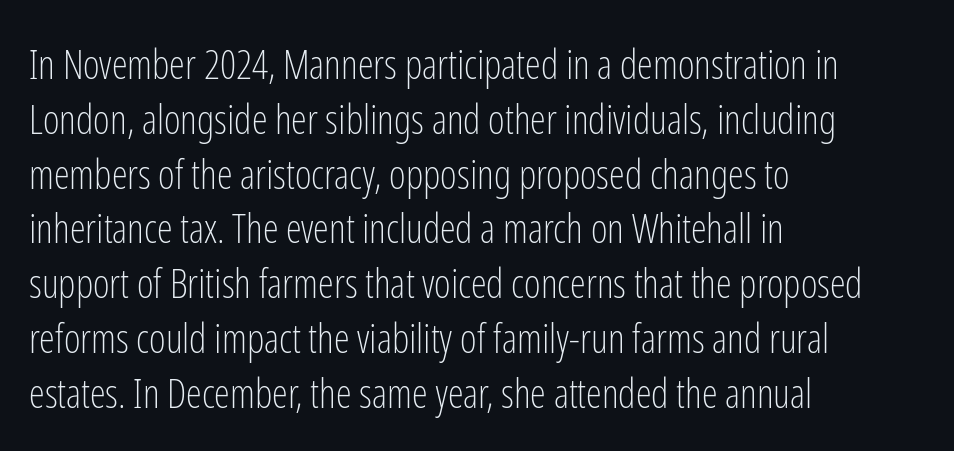
{"serif": "no", "italic": "no", "bold": "no", "weight": "light", "width": "condensed", "stroke_contrast": "low", "x_height": "medium", "monospaced": "no", "underline": "no", "align": "left", "line_spacing": "normal", "line_spacing_ratio": 1.37, "letter_spacing": "normal", "letter_spacing_em": 0.0, "glyph_px": 40}
